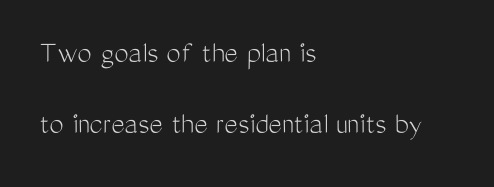
{"serif": "no", "italic": "no", "bold": "no", "weight": "light", "width": "condensed", "stroke_contrast": "medium", "x_height": "medium", "monospaced": "no", "underline": "no", "align": "left", "line_spacing": "loose", "line_spacing_ratio": 2.22, "letter_spacing": "normal", "letter_spacing_em": 0.0, "glyph_px": 32}
